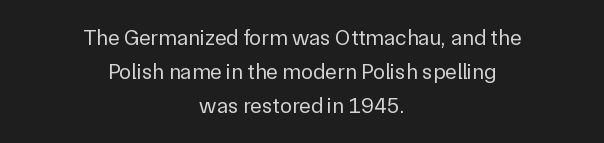
The image shows 22 px text type, upright; set centered, normal line spacing (1.54x), normal letter spacing, not underlined.
